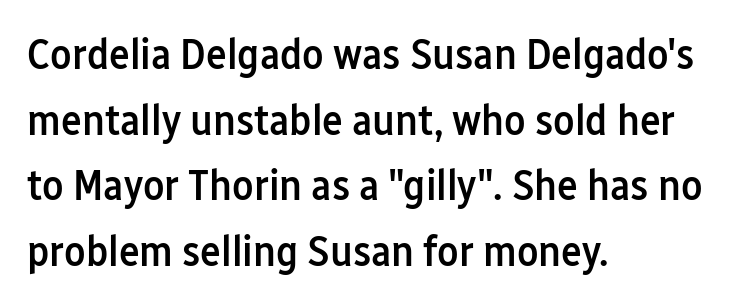
The image shows 44 px semibold, condensed sans-serif type, upright; set left-aligned, normal line spacing (1.49x), normal letter spacing, not underlined; low stroke contrast and a medium x-height.
